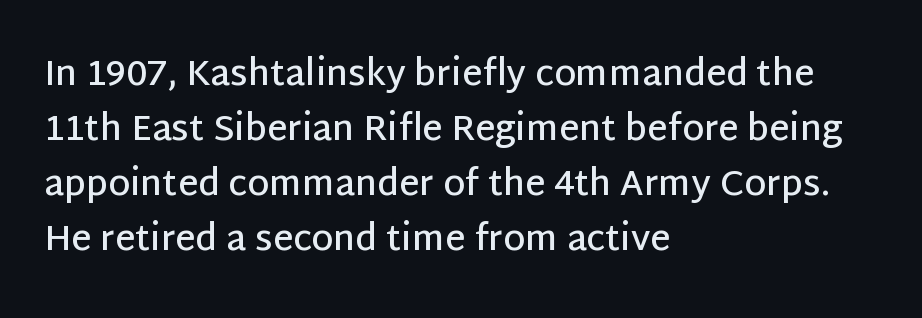
Q: Is the text bold? A: Semi-bold.
Q: Is the text italic (slanted)? A: No, it is upright.
Q: Is the typeface a serif or a sans-serif typeface? A: Sans-serif.
Q: Is the text underlined? A: No.
Q: How is the paragraph aligned? A: Left-aligned.
Q: Is the spacing between letters normal or unusually wide? A: Normal.
Q: Is the spacing between lines tight, normal or loose? A: Normal.
Q: Width (condensed, normal, or wide)? A: Normal.
Q: Stroke contrast? A: Low.
Q: x-height? A: Large.
Q: Monospaced? A: No.
